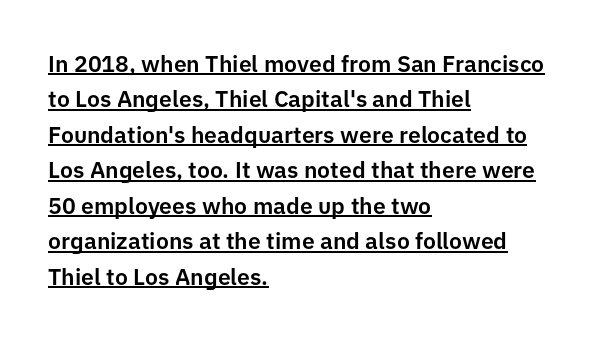
Q: Is the text italic (slanted)? A: No, it is upright.
Q: Is the text underlined? A: Yes.
Q: How is the paragraph aligned? A: Left-aligned.
Q: Is the spacing between letters normal or unusually wide? A: Normal.
Q: Is the spacing between lines tight, normal or loose? A: Normal.
